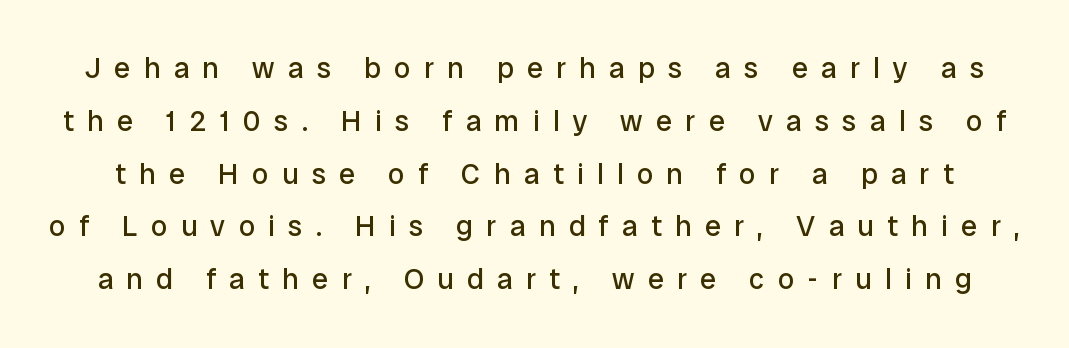
{"serif": "no", "italic": "no", "bold": "no", "weight": "regular", "width": "normal", "stroke_contrast": "low", "x_height": "medium", "monospaced": "no", "underline": "no", "line_spacing_ratio": 1.82, "letter_spacing": "wide", "letter_spacing_em": 0.46, "glyph_px": 29}
